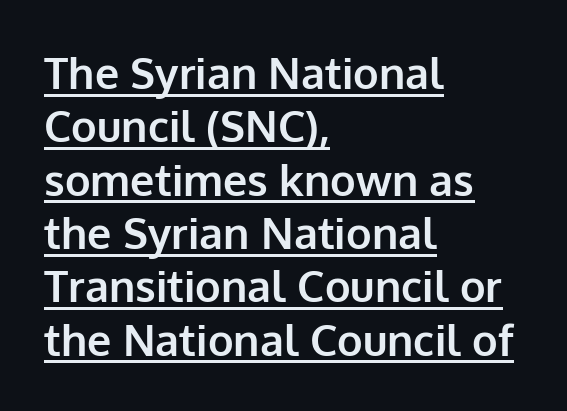
Spacing verdict: proportional, widths tailored to each character. This rendering uses left alignment, leaving the right contour irregular. Look at the tracking — it's just the regular setting, nothing added. What kind of face is this? One without serifs — a sans.
